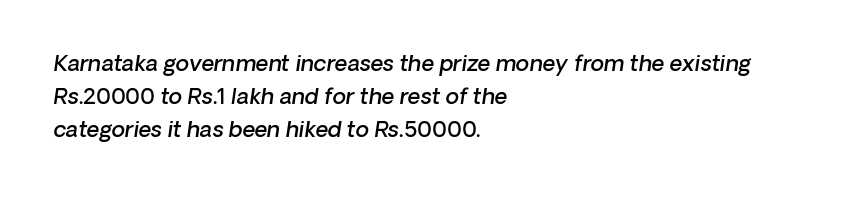
The image shows 22 px text type, italic (leaning right); set left-aligned, normal line spacing (1.49x), normal letter spacing, not underlined.
